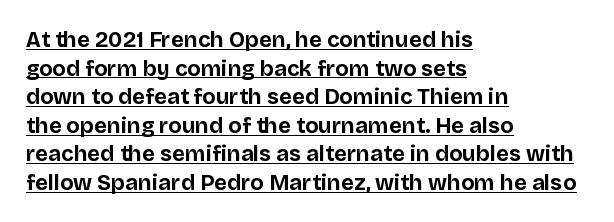
No extra tracking has been applied to these lines. Does the leading feel generous? No, just average. The text block is weighted toward the left margin, trailing off unevenly rightward. Stroke thickness is high; the sample reads as a true bold. In terms of posture, this sample is upright.
